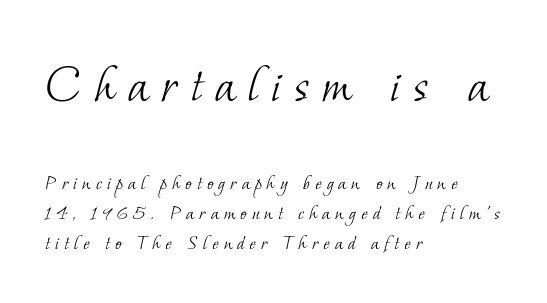
Q: Is the text bold? A: No.
Q: Is the typeface a serif or a sans-serif typeface? A: Serif.
Q: Is the text underlined? A: No.
Q: How is the paragraph aligned? A: Left-aligned.
Q: Is the spacing between letters normal or unusually wide? A: Unusually wide.
Q: Is the spacing between lines tight, normal or loose? A: Normal.
Q: Which block of text is set in a larger size, the first (top) or the second (bottom)? A: The first (top) one.
Q: Width (condensed, normal, or wide)? A: Normal.
Q: Stroke contrast? A: Low.
Q: x-height? A: Small.
Q: Monospaced? A: No.
